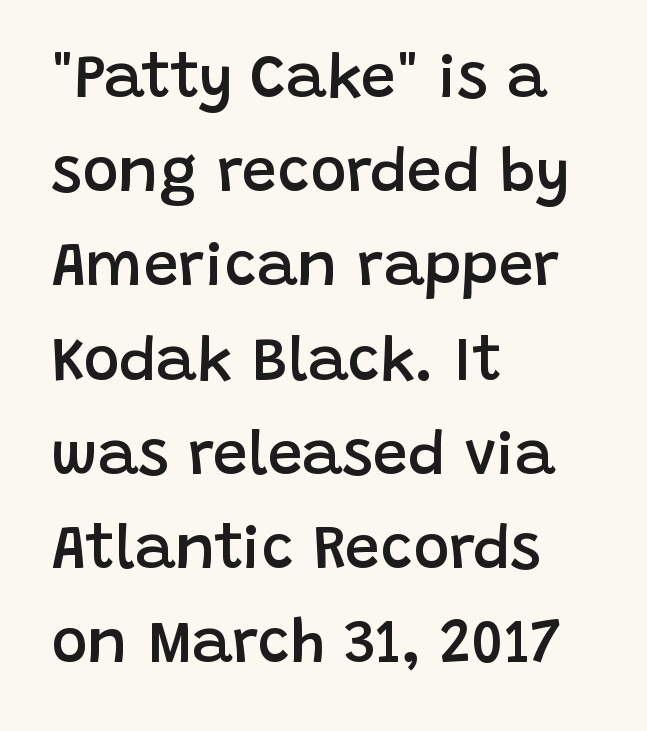
The face used here is proportionally spaced, like ordinary book or web type. Unmarked baselines from the first word to the last. Does the copy run flush right? No — it runs flush left. Notice how the stems are strictly vertical — no italics here. Leading matches the norm, producing a regular column.
